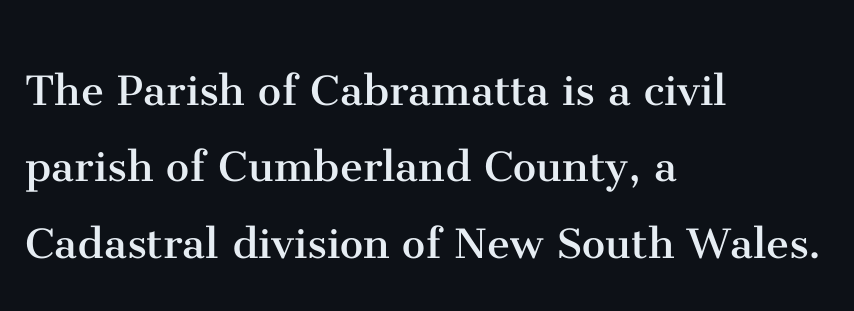
Tall strokes in this sample are plumb rather than angled. Type without underlining. The letters carry serifs — small finishing strokes at the ends of their stems. The font sits on the lighter half of the weight spectrum, regular included. How are the letters spaced? Ordinarily, with no added tracking. The line-height multiplier appears to be the usual default.
